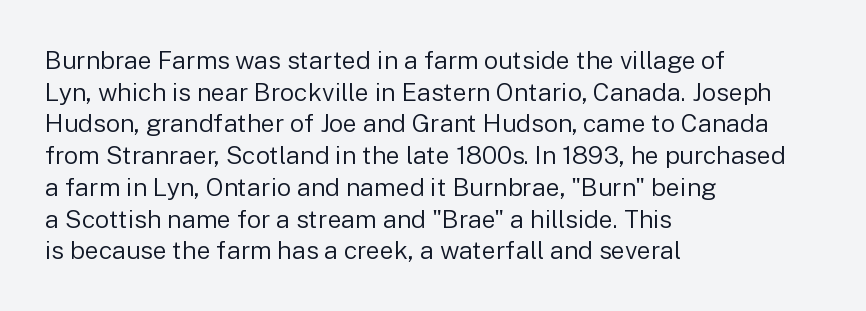
The image shows 25 px text type, upright; set left-aligned, normal line spacing (1.27x), normal letter spacing, not underlined.
